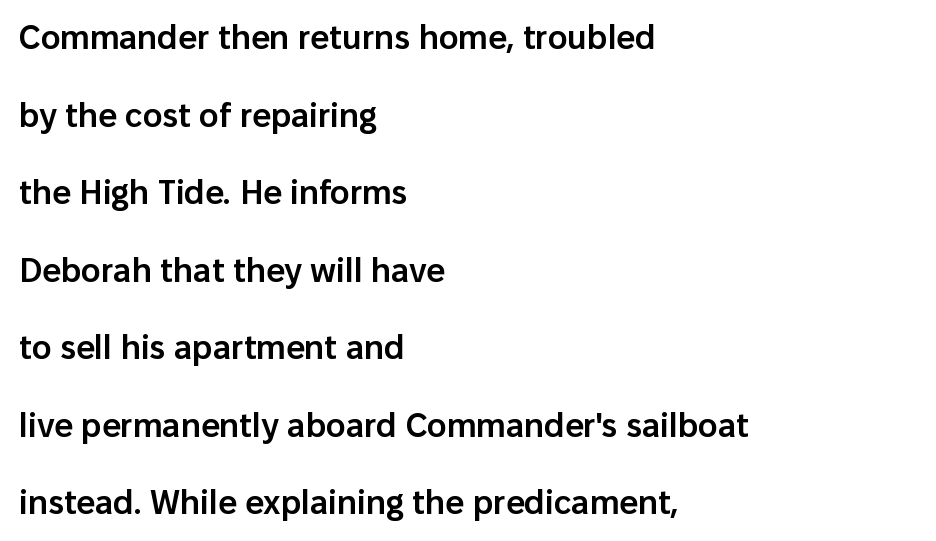
A typesetter would call this proportional, since set widths differ per character. Tracking value appears to be zero — textbook default spacing. Set as a demibold, roughly 600 on the weight scale. Do the letters lean? They stand straight. The area under the type is left untouched.
